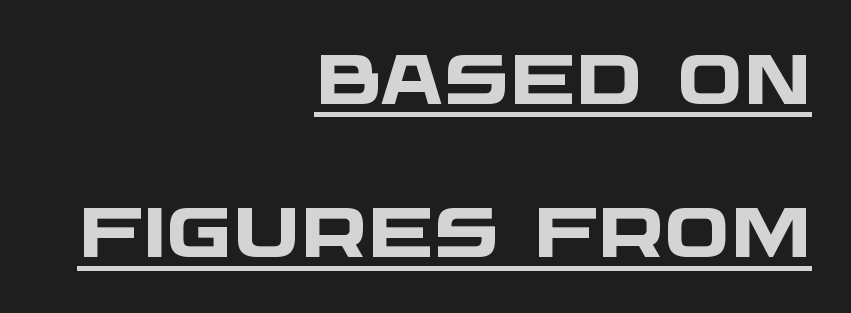
Q: Is the text bold? A: Yes.
Q: Is the typeface a serif or a sans-serif typeface? A: Sans-serif.
Q: Is the text underlined? A: Yes.
Q: How is the paragraph aligned? A: Right-aligned.
Q: Is the spacing between letters normal or unusually wide? A: Normal.
Q: Is the spacing between lines tight, normal or loose? A: Loose.
Q: Width (condensed, normal, or wide)? A: Wide.
Q: Stroke contrast? A: Low.
Q: x-height? A: Large.
Q: Monospaced? A: No.
